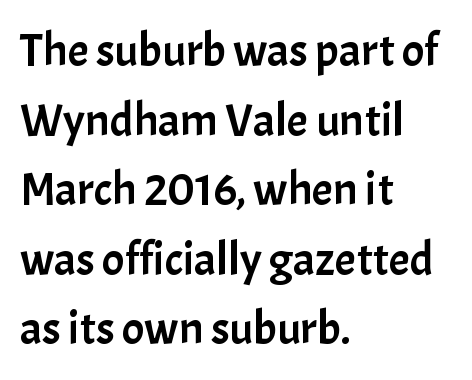
The image shows 47 px sans-serif type, upright; set left-aligned, normal line spacing (1.48x), normal letter spacing, not underlined; low stroke contrast and a medium x-height.
